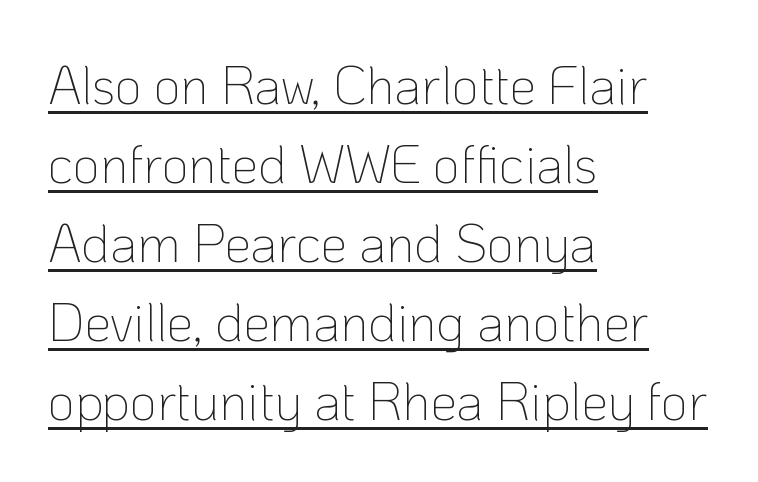
Q: Is the text bold? A: No.
Q: Is the text italic (slanted)? A: No, it is upright.
Q: Is the typeface a serif or a sans-serif typeface? A: Sans-serif.
Q: Is the text underlined? A: Yes.
Q: How is the paragraph aligned? A: Left-aligned.
Q: Is the spacing between letters normal or unusually wide? A: Normal.
Q: Is the spacing between lines tight, normal or loose? A: Normal.
Q: Width (condensed, normal, or wide)? A: Normal.
Q: Stroke contrast? A: Low.
Q: x-height? A: Medium.
Q: Monospaced? A: No.
